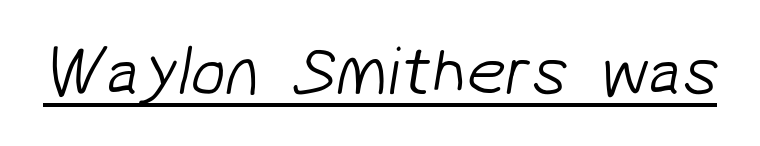
{"serif": "no", "bold": "no", "weight": "light", "width": "normal", "stroke_contrast": "low", "x_height": "medium", "monospaced": "no", "underline": "yes", "letter_spacing": "normal", "letter_spacing_em": 0.0, "glyph_px": 70}
